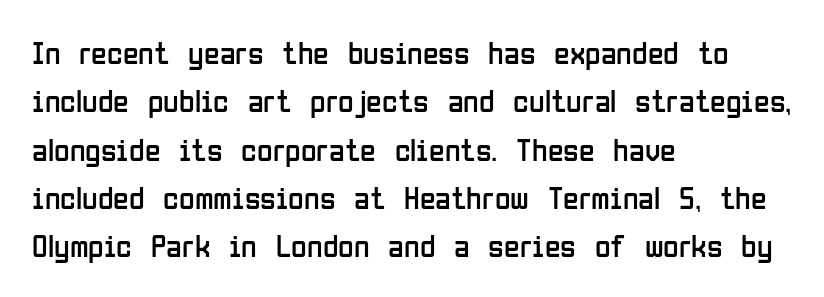
{"serif": "no", "italic": "no", "bold": "no", "weight": "regular", "width": "condensed", "stroke_contrast": "low", "x_height": "medium", "monospaced": "no", "underline": "no", "align": "left", "line_spacing": "normal", "line_spacing_ratio": 1.51, "letter_spacing": "normal", "letter_spacing_em": 0.0, "glyph_px": 32}
